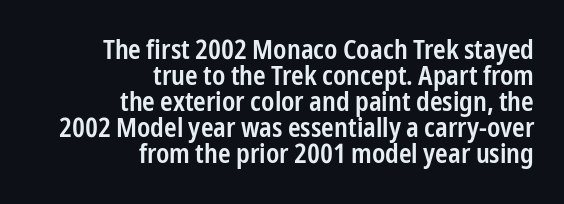
Q: Is the text bold? A: Semi-bold.
Q: Is the text italic (slanted)? A: No, it is upright.
Q: Is the text underlined? A: No.
Q: How is the paragraph aligned? A: Right-aligned.
Q: Is the spacing between letters normal or unusually wide? A: Normal.
Q: Is the spacing between lines tight, normal or loose? A: Tight.
